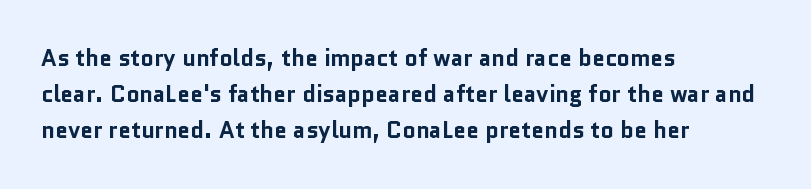
Notice how descenders clear the ascenders below comfortably — that's standard leading. The sample has been set heavy, in full bold. Italic? Not at all — the glyphs are vertical. A bare baseline throughout the passage. The rag falls on the right side of this text block. Inter-character spacing is left at the font's built-in metrics.
